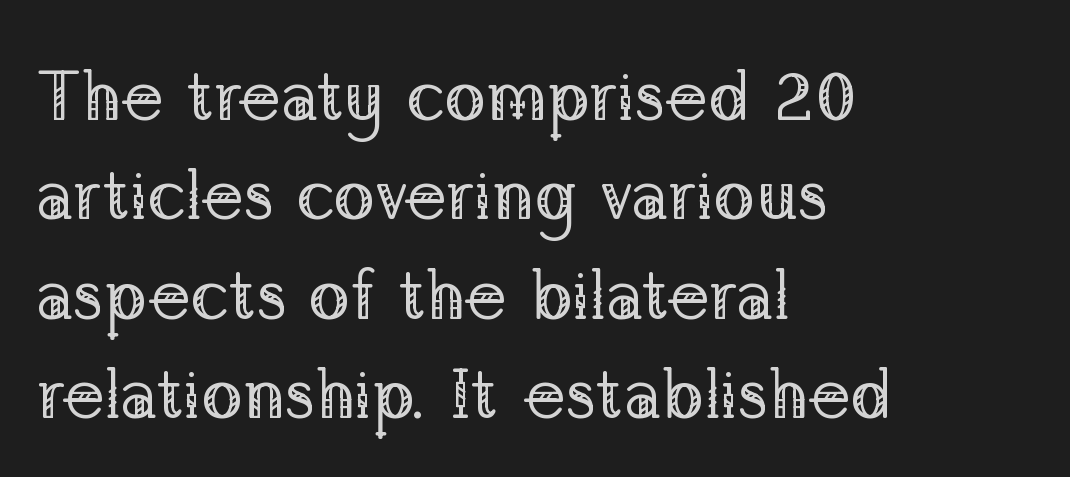
Q: Is the text bold? A: No.
Q: Is the text italic (slanted)? A: No, it is upright.
Q: Is the typeface a serif or a sans-serif typeface? A: Serif.
Q: Is the text underlined? A: No.
Q: How is the paragraph aligned? A: Left-aligned.
Q: Is the spacing between letters normal or unusually wide? A: Normal.
Q: Is the spacing between lines tight, normal or loose? A: Normal.
Q: Width (condensed, normal, or wide)? A: Normal.
Q: Stroke contrast? A: Low.
Q: x-height? A: Medium.
Q: Monospaced? A: No.
